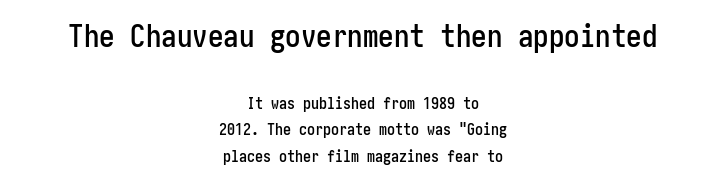
Q: Is the text italic (slanted)? A: No, it is upright.
Q: Is the typeface a serif or a sans-serif typeface? A: Sans-serif.
Q: Is the text underlined? A: No.
Q: How is the paragraph aligned? A: Centered.
Q: Is the spacing between letters normal or unusually wide? A: Normal.
Q: Is the spacing between lines tight, normal or loose? A: Normal.
Q: Which block of text is set in a larger size, the first (top) or the second (bottom)? A: The first (top) one.
Q: Width (condensed, normal, or wide)? A: Condensed.
Q: Stroke contrast? A: Low.
Q: x-height? A: Medium.
